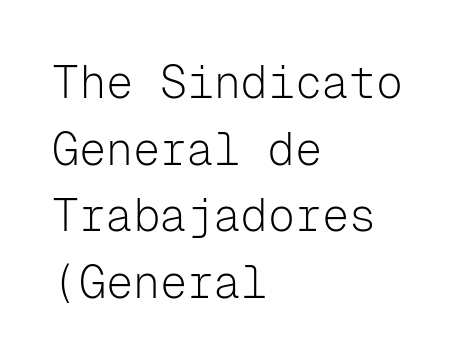
The image shows 45 px light sans-serif type, upright, monospaced; set left-aligned, normal line spacing (1.48x), normal letter spacing, not underlined; low stroke contrast and a medium x-height.
